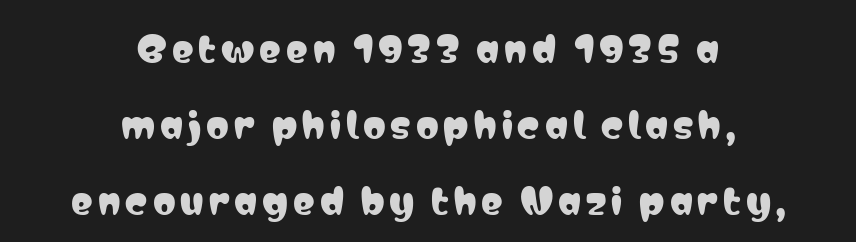
Q: Is the text italic (slanted)? A: No, it is upright.
Q: Is the typeface a serif or a sans-serif typeface? A: Sans-serif.
Q: Is the text underlined? A: No.
Q: How is the paragraph aligned? A: Centered.
Q: Is the spacing between lines tight, normal or loose? A: Loose.
Q: Width (condensed, normal, or wide)? A: Condensed.
Q: Stroke contrast? A: Low.
Q: x-height? A: Medium.
Q: Monospaced? A: No.
